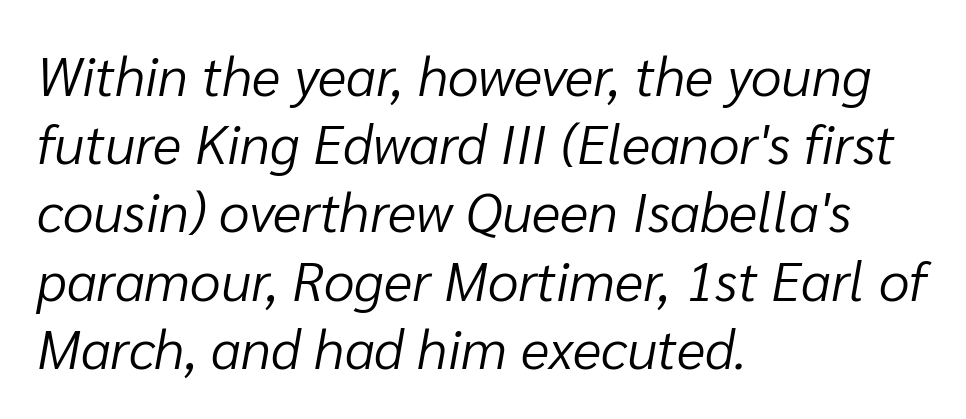
Q: Is the text bold? A: No.
Q: Is the text italic (slanted)? A: Yes, it leans right by about 10 degrees.
Q: Is the text underlined? A: No.
Q: How is the paragraph aligned? A: Left-aligned.
Q: Is the spacing between letters normal or unusually wide? A: Normal.
Q: Width (condensed, normal, or wide)? A: Normal.
Q: Stroke contrast? A: Low.
Q: x-height? A: Medium.
Q: Monospaced? A: No.
